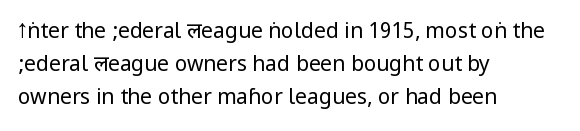
The image shows 21 px text type, upright; set left-aligned, normal line spacing (1.57x), normal letter spacing, not underlined.
